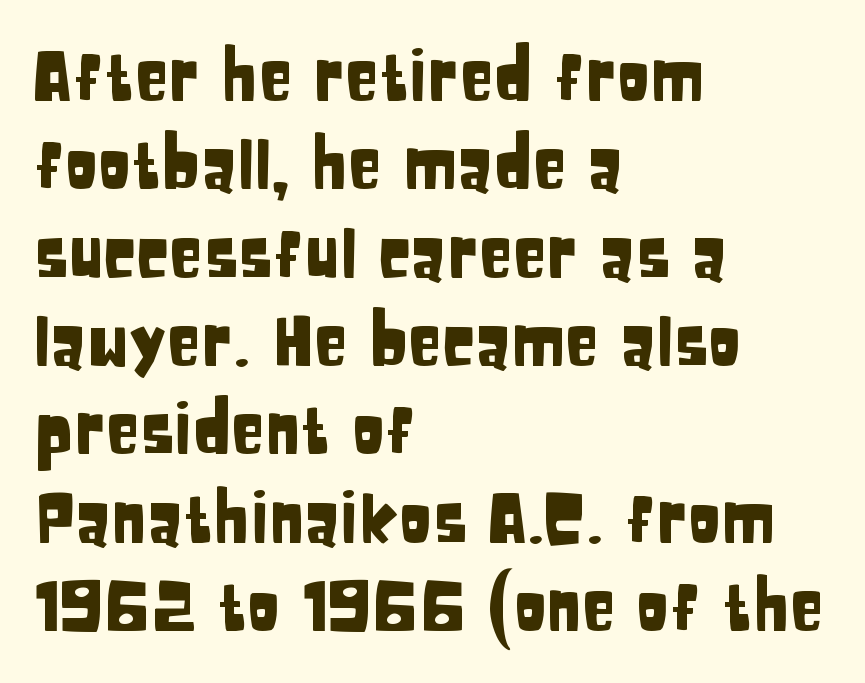
{"serif": "no", "italic": "no", "width": "condensed", "stroke_contrast": "low", "x_height": "large", "monospaced": "no", "underline": "no", "align": "left", "line_spacing": "normal", "line_spacing_ratio": 1.28, "letter_spacing": "normal", "letter_spacing_em": 0.0, "glyph_px": 69}
